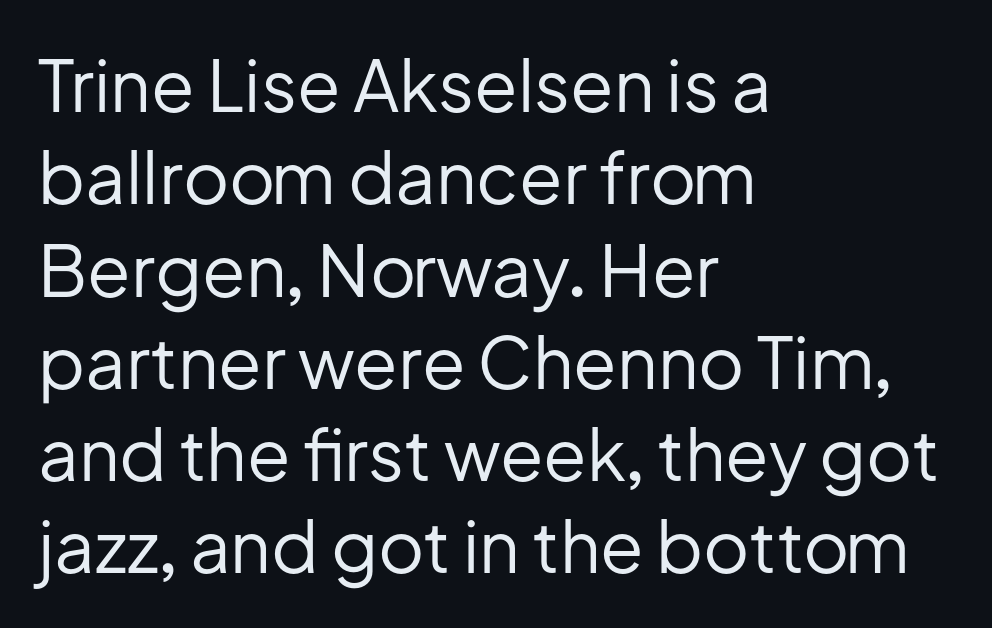
The image shows 71 px regular-weight sans-serif type, upright; set left-aligned, normal line spacing (1.3x), normal letter spacing, not underlined; low stroke contrast and a medium x-height.
